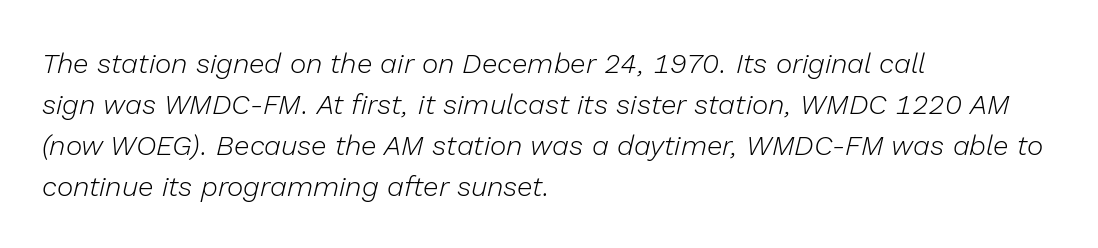
The image shows 28 px light type, italic (leaning right); set left-aligned, normal line spacing (1.46x), normal letter spacing, not underlined; low stroke contrast and a medium x-height.
